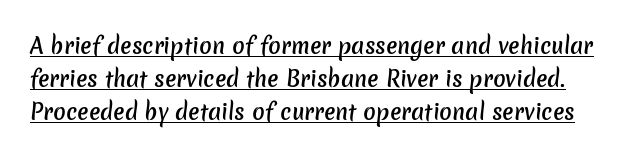
{"bold": "semi", "underline": "yes", "line_spacing": "normal", "line_spacing_ratio": 1.58, "letter_spacing": "normal", "letter_spacing_em": 0.0, "glyph_px": 21}
